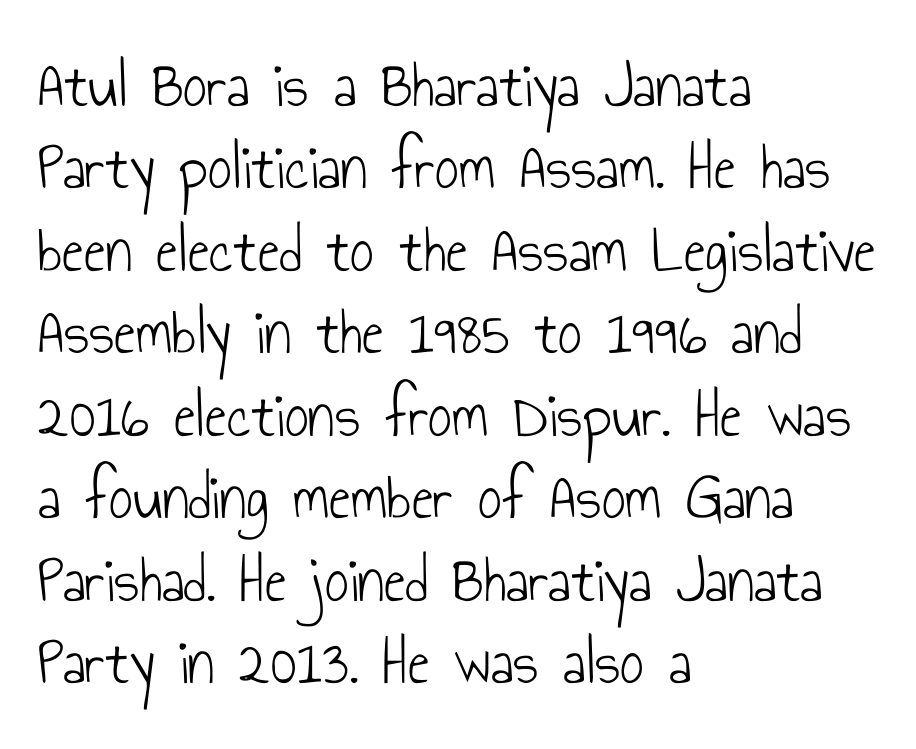
{"serif": "no", "italic": "no", "bold": "no", "weight": "light", "width": "condensed", "stroke_contrast": "low", "x_height": "small", "monospaced": "no", "underline": "no", "align": "left", "line_spacing": "normal", "line_spacing_ratio": 1.25, "letter_spacing": "normal", "letter_spacing_em": 0.0, "glyph_px": 66}
